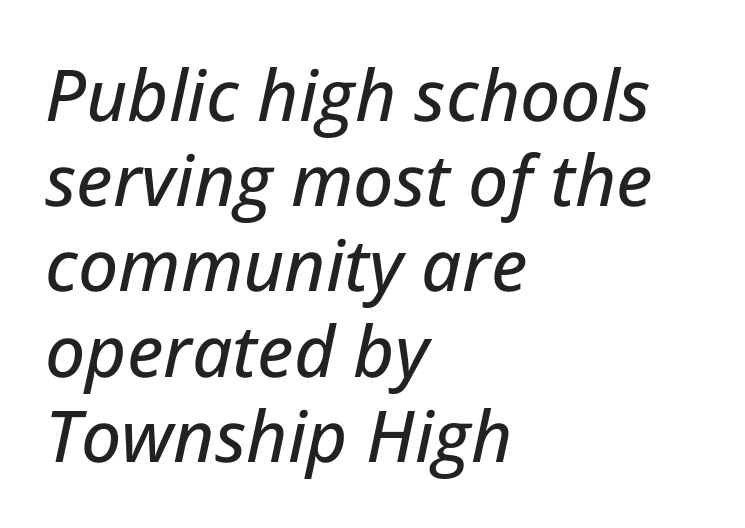
Q: Is the text italic (slanted)? A: Yes, it leans right by about 12 degrees.
Q: Is the text underlined? A: No.
Q: How is the paragraph aligned? A: Left-aligned.
Q: Is the spacing between letters normal or unusually wide? A: Normal.
Q: Width (condensed, normal, or wide)? A: Normal.
Q: Stroke contrast? A: Low.
Q: x-height? A: Medium.
Q: Monospaced? A: No.
